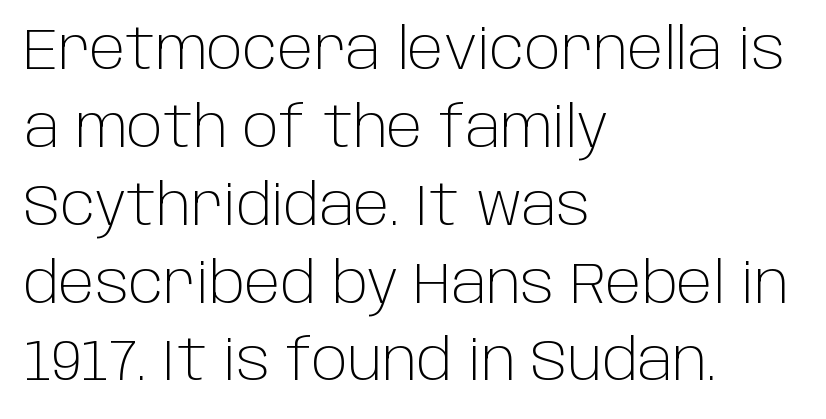
Q: Is the text bold? A: No.
Q: Is the text italic (slanted)? A: No, it is upright.
Q: Is the typeface a serif or a sans-serif typeface? A: Sans-serif.
Q: Is the text underlined? A: No.
Q: How is the paragraph aligned? A: Left-aligned.
Q: Is the spacing between letters normal or unusually wide? A: Normal.
Q: Is the spacing between lines tight, normal or loose? A: Normal.
Q: Width (condensed, normal, or wide)? A: Normal.
Q: Stroke contrast? A: Low.
Q: x-height? A: Large.
Q: Monospaced? A: No.
